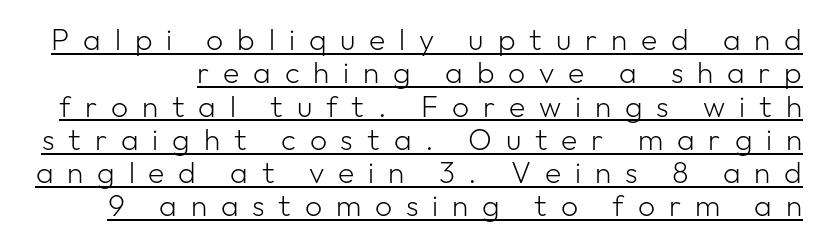
The image shows 30 px light sans-serif type, upright; set tight line spacing (1.11x), unusually wide letter spacing (+0.46 em), underlined; low stroke contrast and a medium x-height.
